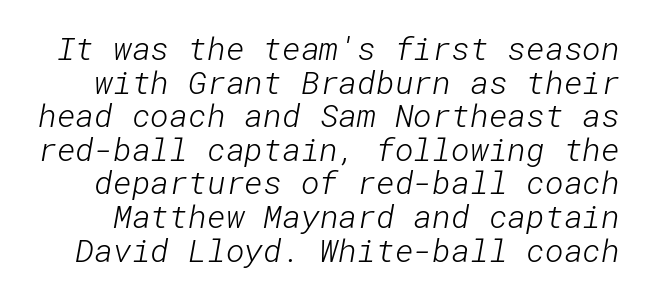
The image shows 32 px light sans-serif type; set tight line spacing (1.05x), normal letter spacing, not underlined; low stroke contrast and a medium x-height.
